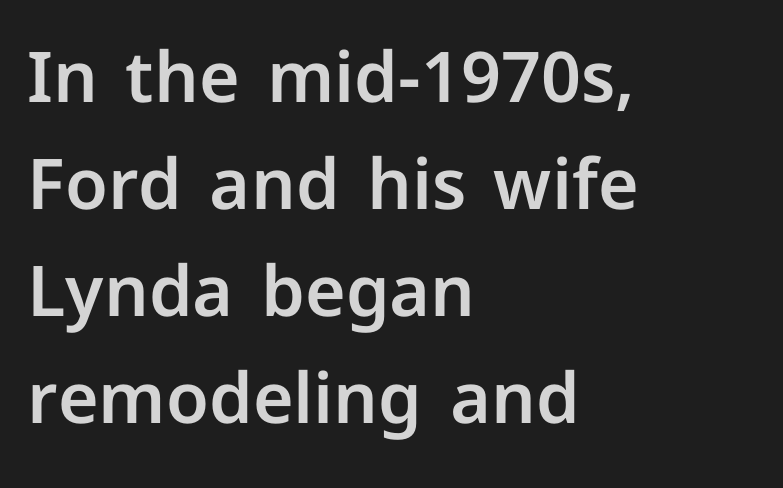
Q: Is the text italic (slanted)? A: No, it is upright.
Q: Is the typeface a serif or a sans-serif typeface? A: Sans-serif.
Q: Is the text underlined? A: No.
Q: How is the paragraph aligned? A: Left-aligned.
Q: Is the spacing between letters normal or unusually wide? A: Normal.
Q: Is the spacing between lines tight, normal or loose? A: Normal.
Q: Width (condensed, normal, or wide)? A: Normal.
Q: Stroke contrast? A: Low.
Q: x-height? A: Medium.
Q: Monospaced? A: No.
